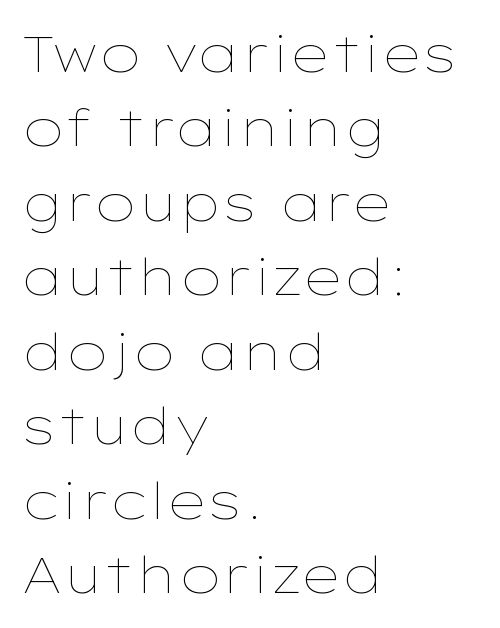
In terms of letterspacing, this is plain default setting. Do the letters lean? They stand straight. Think of a printed novel: that variable character pitch is what you see here. The space directly below the letters is spotless. Horizontal alignment here is leftward, the default for most running prose. Heaviness? Minimal to ordinary, like unemphasized prose.
